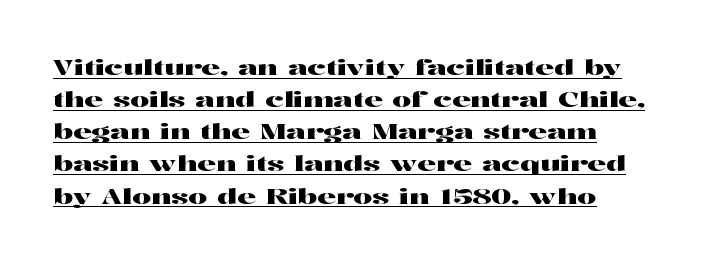
Q: Is the text italic (slanted)? A: No, it is upright.
Q: Is the text underlined? A: Yes.
Q: How is the paragraph aligned? A: Left-aligned.
Q: Is the spacing between letters normal or unusually wide? A: Normal.
Q: Is the spacing between lines tight, normal or loose? A: Normal.
